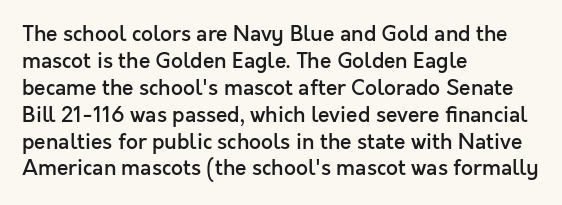
{"italic": "no", "bold": "semi", "underline": "no", "align": "left", "line_spacing": "normal", "line_spacing_ratio": 1.28, "letter_spacing": "normal", "letter_spacing_em": 0.0, "glyph_px": 21}
